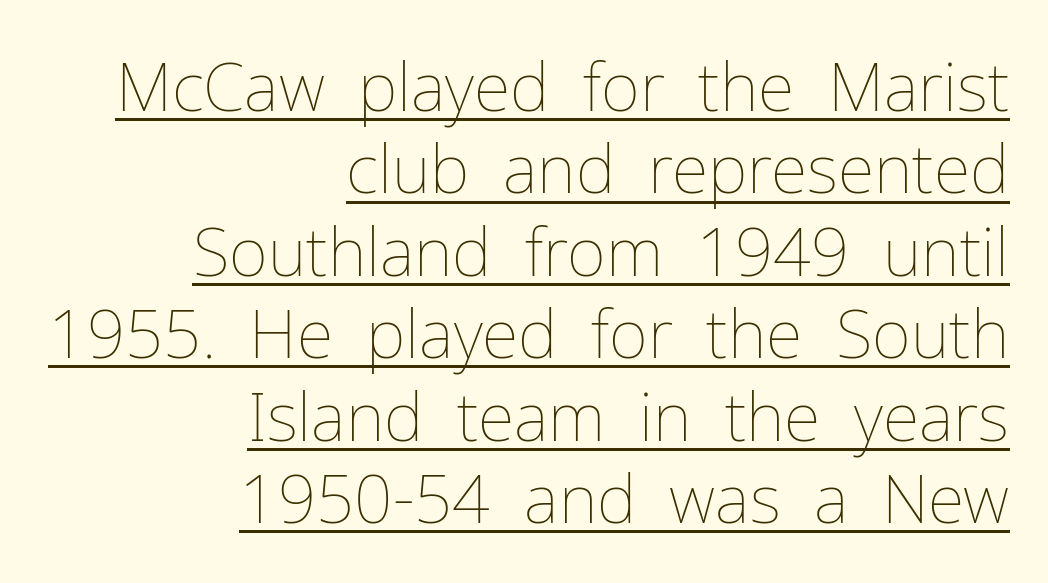
Honestly, the letter spacing is just normal — you wouldn't notice it. Right-aligned paragraph, ragged on the left. This is not heavy type; no bold has been used. Is this a fixed-width face? No — the glyphs have proportional, varying widths. Compared with undecorated copy, this sample adds a rule below the words.
